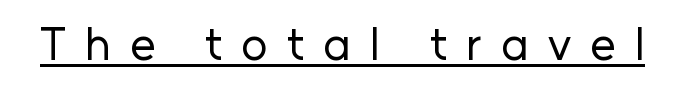
Q: Is the text bold? A: No.
Q: Is the text italic (slanted)? A: No, it is upright.
Q: Is the typeface a serif or a sans-serif typeface? A: Sans-serif.
Q: Is the text underlined? A: Yes.
Q: Is the spacing between letters normal or unusually wide? A: Unusually wide.
Q: Width (condensed, normal, or wide)? A: Normal.
Q: Stroke contrast? A: Low.
Q: x-height? A: Medium.
Q: Monospaced? A: No.
